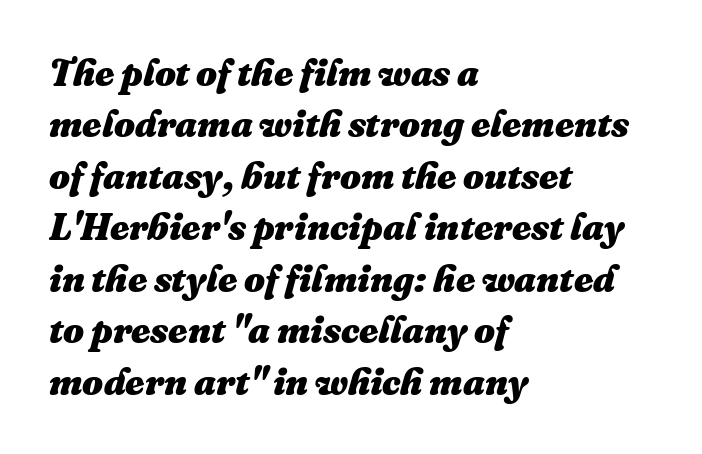
{"italic": "yes", "lean": "right", "slant_degrees": 16, "bold": "yes", "weight": "heavy", "width": "normal", "stroke_contrast": "medium", "x_height": "medium", "monospaced": "no", "underline": "no", "align": "left", "line_spacing": "normal", "line_spacing_ratio": 1.39, "letter_spacing": "normal", "letter_spacing_em": 0.0, "glyph_px": 37}
